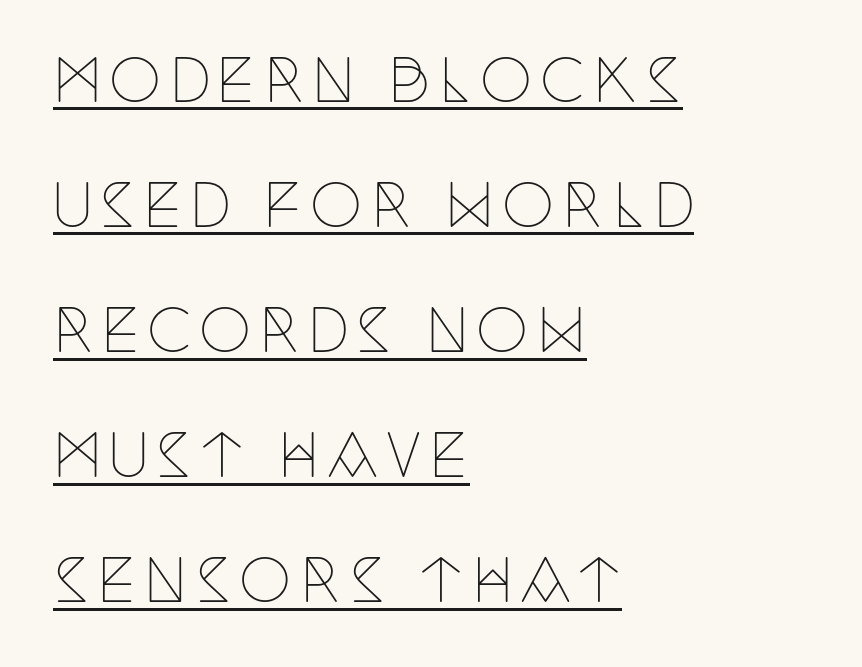
Q: Is the text bold? A: No.
Q: Is the text italic (slanted)? A: No, it is upright.
Q: Is the typeface a serif or a sans-serif typeface? A: Serif.
Q: Is the text underlined? A: Yes.
Q: How is the paragraph aligned? A: Left-aligned.
Q: Is the spacing between lines tight, normal or loose? A: Loose.
Q: Width (condensed, normal, or wide)? A: Condensed.
Q: Stroke contrast? A: Low.
Q: x-height? A: Large.
Q: Monospaced? A: No.
